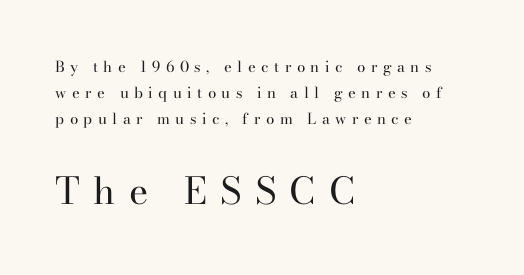
{"serif": "yes", "italic": "no", "bold": "no", "weight": "regular", "width": "normal", "stroke_contrast": "high", "x_height": "small", "monospaced": "no", "underline": "no", "align": "left", "line_spacing_ratio": 1.73, "letter_spacing": "wide", "letter_spacing_em": 0.36, "larger_block": "second", "size_ratio": 2.47, "glyph_px": 37}
